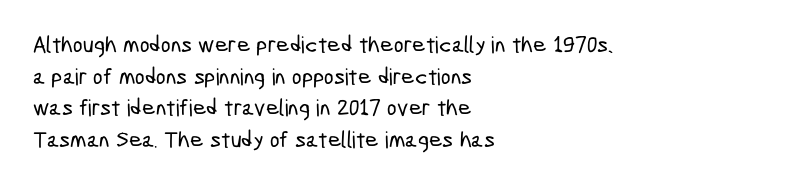
{"underline": "no", "align": "left", "line_spacing": "normal", "line_spacing_ratio": 1.37, "letter_spacing": "normal", "letter_spacing_em": 0.0, "glyph_px": 23}
